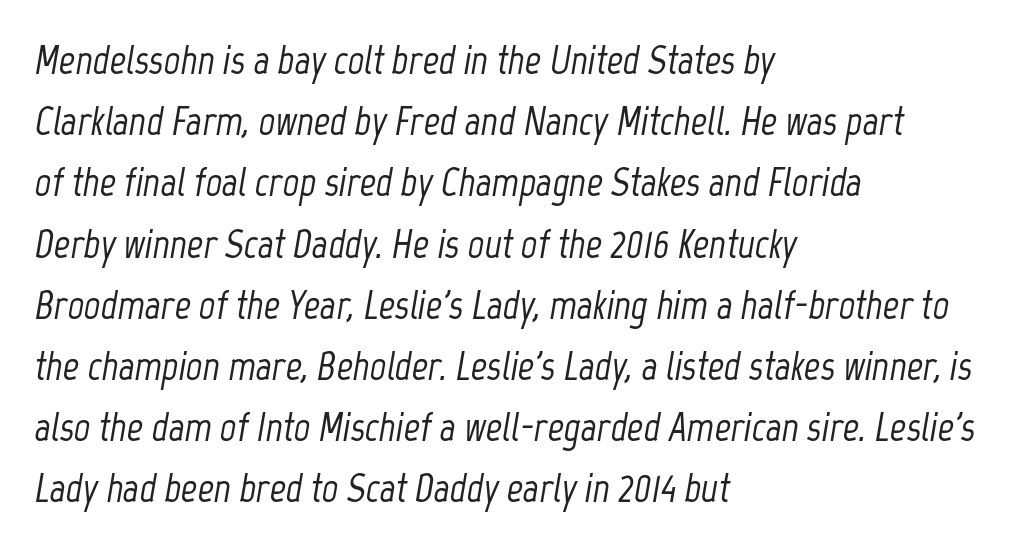
Q: Is the text italic (slanted)? A: Yes, it leans right by about 12 degrees.
Q: Is the text underlined? A: No.
Q: How is the paragraph aligned? A: Left-aligned.
Q: Is the spacing between letters normal or unusually wide? A: Normal.
Q: Is the spacing between lines tight, normal or loose? A: Normal.
Q: Width (condensed, normal, or wide)? A: Condensed.
Q: Stroke contrast? A: Low.
Q: x-height? A: Medium.
Q: Monospaced? A: No.
